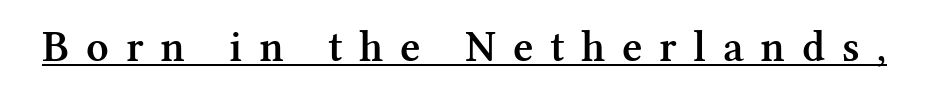
The image shows 44 px semibold serif type, upright; set unusually wide letter spacing (+0.38 em), underlined; medium stroke contrast and a medium x-height.
